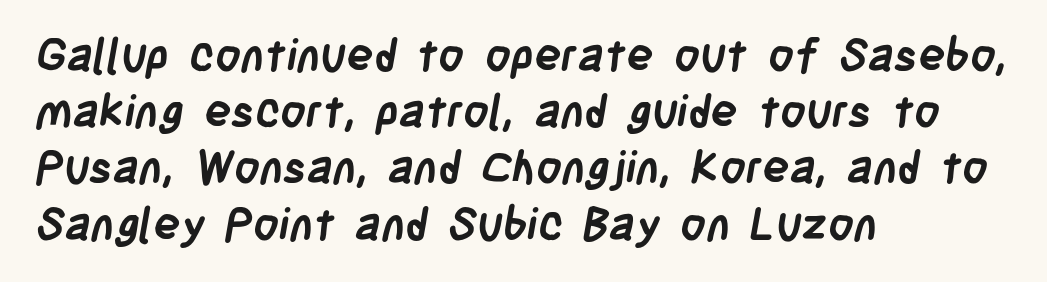
Q: Is the text bold? A: Yes.
Q: Is the typeface a serif or a sans-serif typeface? A: Sans-serif.
Q: Is the text underlined? A: No.
Q: How is the paragraph aligned? A: Left-aligned.
Q: Is the spacing between letters normal or unusually wide? A: Normal.
Q: Is the spacing between lines tight, normal or loose? A: Normal.
Q: Width (condensed, normal, or wide)? A: Condensed.
Q: Stroke contrast? A: Low.
Q: x-height? A: Large.
Q: Monospaced? A: No.
